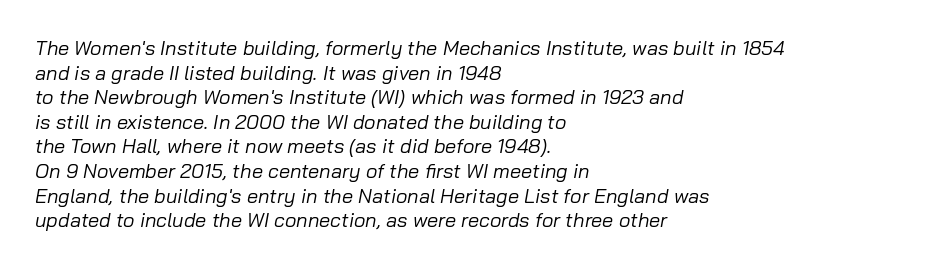
Q: Is the text bold? A: No.
Q: Is the text italic (slanted)? A: Yes, it leans right by about 10 degrees.
Q: Is the text underlined? A: No.
Q: How is the paragraph aligned? A: Left-aligned.
Q: Is the spacing between letters normal or unusually wide? A: Normal.
